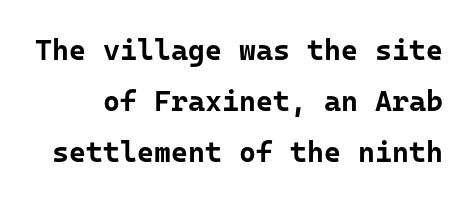
Q: Is the text bold? A: Yes.
Q: Is the text italic (slanted)? A: No, it is upright.
Q: Is the typeface a serif or a sans-serif typeface? A: Sans-serif.
Q: Is the text underlined? A: No.
Q: Is the spacing between letters normal or unusually wide? A: Normal.
Q: Width (condensed, normal, or wide)? A: Normal.
Q: Stroke contrast? A: Low.
Q: x-height? A: Medium.
Q: Monospaced? A: Yes.
